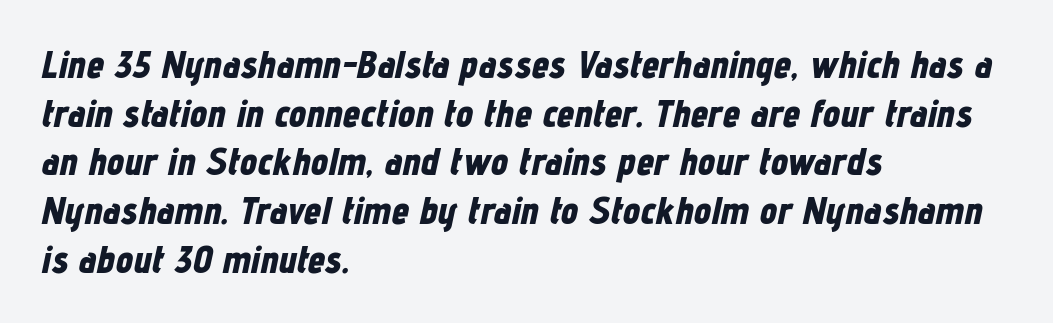
Q: Is the text bold? A: Yes.
Q: Is the text italic (slanted)? A: Yes, it leans right by about 12 degrees.
Q: Is the text underlined? A: No.
Q: How is the paragraph aligned? A: Left-aligned.
Q: Is the spacing between letters normal or unusually wide? A: Normal.
Q: Is the spacing between lines tight, normal or loose? A: Normal.
Q: Width (condensed, normal, or wide)? A: Condensed.
Q: Stroke contrast? A: Low.
Q: x-height? A: Medium.
Q: Monospaced? A: No.
